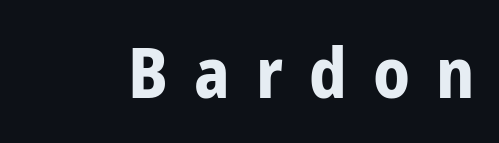
The image shows 69 px bold, condensed sans-serif type, upright; set unusually wide letter spacing (+0.38 em), not underlined; low stroke contrast and a medium x-height.
